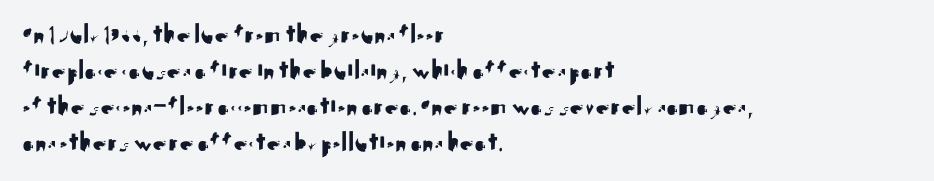
Q: Is the text italic (slanted)? A: No, it is upright.
Q: Is the typeface a serif or a sans-serif typeface? A: Sans-serif.
Q: Is the text underlined? A: No.
Q: How is the paragraph aligned? A: Left-aligned.
Q: Is the spacing between letters normal or unusually wide? A: Normal.
Q: Is the spacing between lines tight, normal or loose? A: Normal.
Q: Width (condensed, normal, or wide)? A: Normal.
Q: Stroke contrast? A: Medium.
Q: x-height? A: Small.
Q: Monospaced? A: No.
